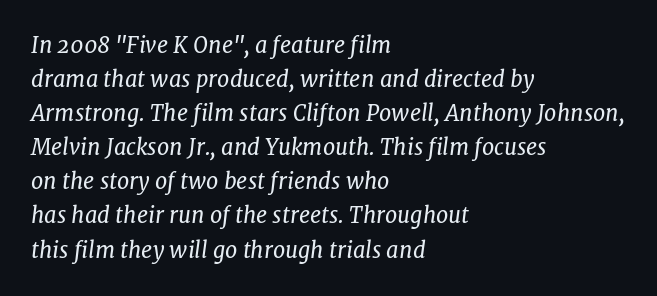
Q: Is the text bold? A: No.
Q: Is the text italic (slanted)? A: Yes, it leans right by about 7 degrees.
Q: Is the text underlined? A: No.
Q: How is the paragraph aligned? A: Left-aligned.
Q: Is the spacing between letters normal or unusually wide? A: Normal.
Q: Is the spacing between lines tight, normal or loose? A: Normal.
